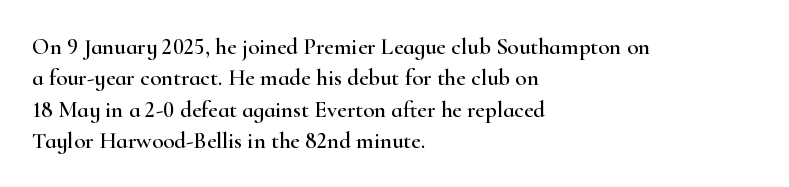
Q: Is the text italic (slanted)? A: No, it is upright.
Q: Is the text underlined? A: No.
Q: How is the paragraph aligned? A: Left-aligned.
Q: Is the spacing between letters normal or unusually wide? A: Normal.
Q: Is the spacing between lines tight, normal or loose? A: Normal.
